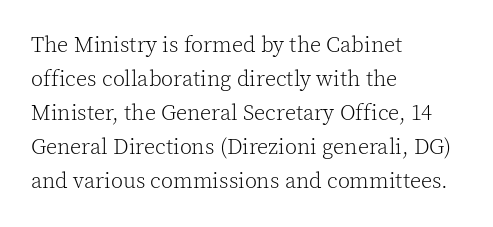
The image shows 22 px text type, upright; set left-aligned, normal line spacing (1.54x), normal letter spacing, not underlined.
